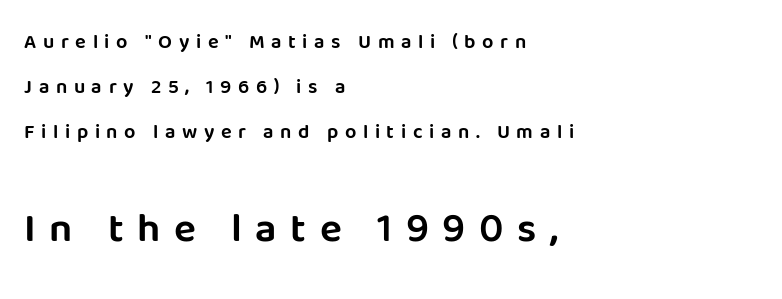
Short and long lines alike share a common starting point at left. The passage shown is typeset with a sans-serif family. The line texture is sparse and dotted thanks to wide tracking. Posture: vertical. Note the varied advance widths — an 'i' is clearly narrower than an 'm'.
